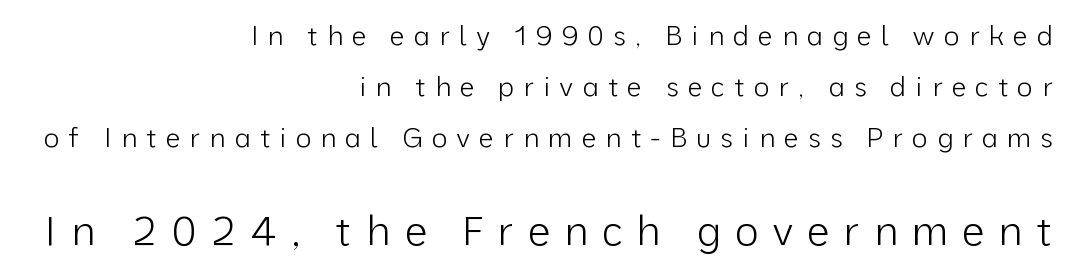
This reads as an unemphasized weight, regular at the heaviest. Check under the words: just untouched page. This sample uses expanded letter spacing, leaving extra air between glyphs. Looks like regular typesetting: each glyph gets only the width it needs.
